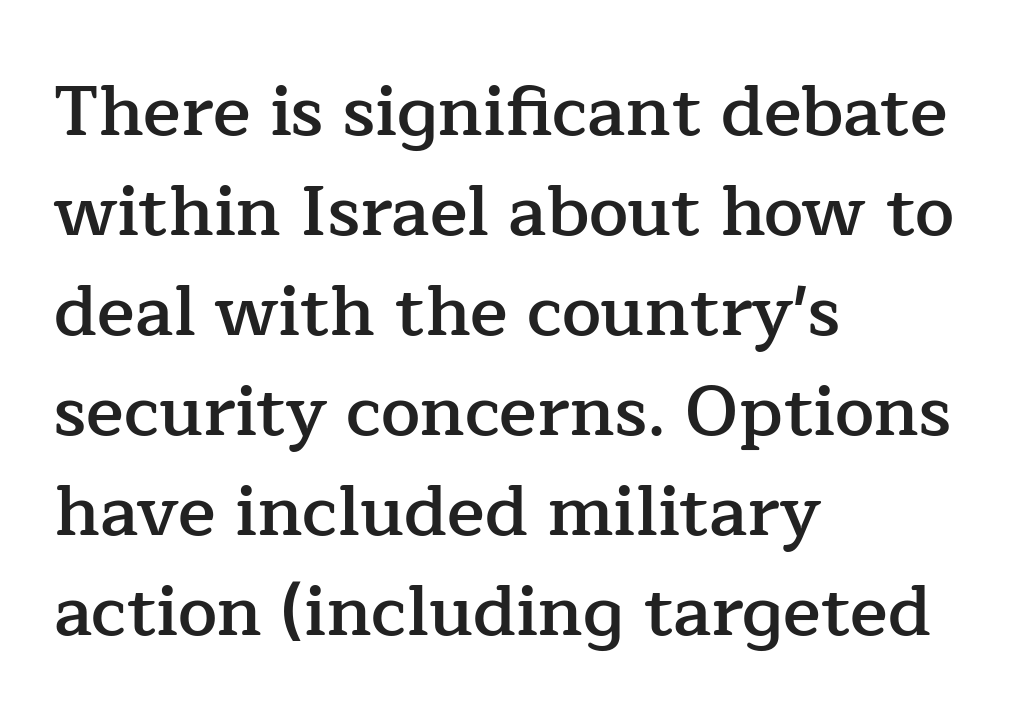
{"serif": "yes", "italic": "no", "bold": "semi", "weight": "semibold", "width": "normal", "stroke_contrast": "low", "x_height": "medium", "monospaced": "no", "underline": "no", "align": "left", "line_spacing": "normal", "line_spacing_ratio": 1.43, "letter_spacing": "normal", "letter_spacing_em": 0.0, "glyph_px": 70}
